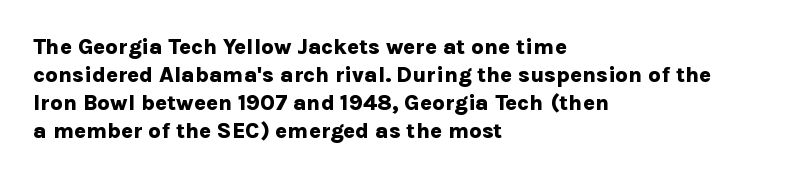
The axis of the letterforms is exactly vertical. Leftover space on each line is placed entirely after the last word. Each row of text sits above clean, open space. Students, note that the glyphs here touch the page at normal intervals.
